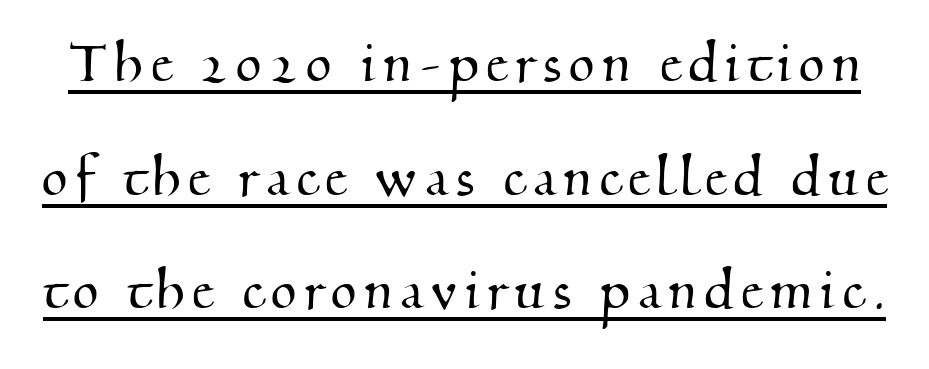
{"serif": "yes", "width": "normal", "stroke_contrast": "medium", "x_height": "small", "monospaced": "no", "underline": "yes", "line_spacing_ratio": 1.72, "glyph_px": 66}
